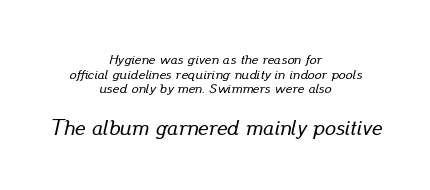
The image shows 22 px text type, italic (leaning right); set centered, tight line spacing (1.05x), normal letter spacing, not underlined; the second (bottom) block is 1.57x larger.
